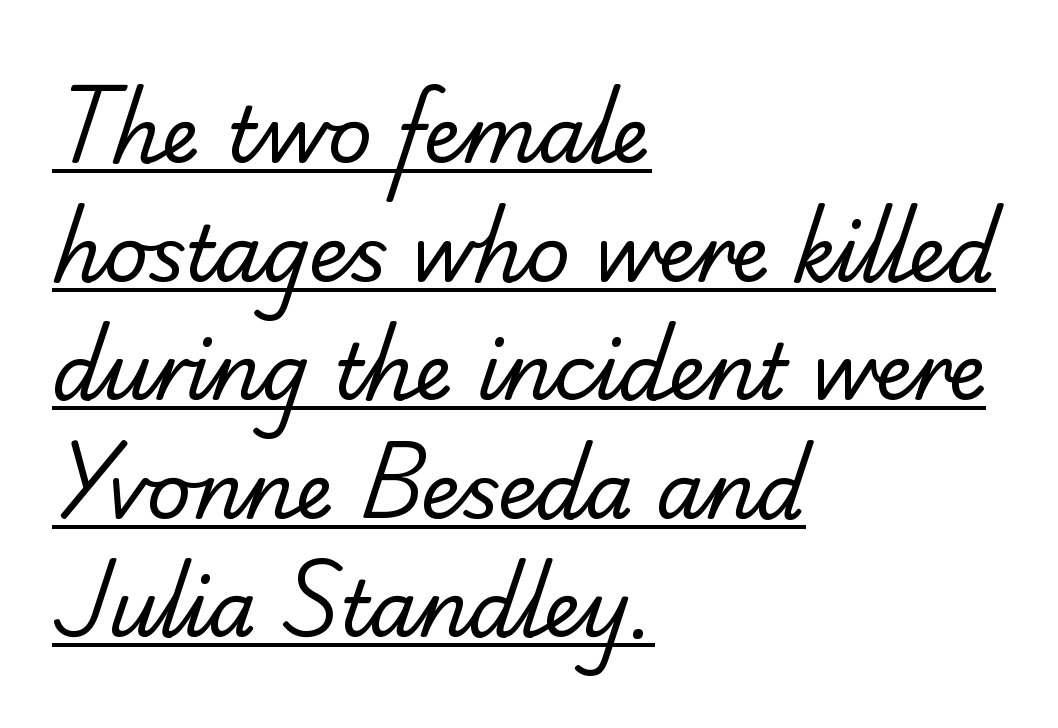
Q: Is the text bold? A: No.
Q: Is the typeface a serif or a sans-serif typeface? A: Serif.
Q: Is the text underlined? A: Yes.
Q: How is the paragraph aligned? A: Left-aligned.
Q: Is the spacing between letters normal or unusually wide? A: Normal.
Q: Is the spacing between lines tight, normal or loose? A: Normal.
Q: Width (condensed, normal, or wide)? A: Normal.
Q: Stroke contrast? A: Low.
Q: x-height? A: Small.
Q: Monospaced? A: No.
